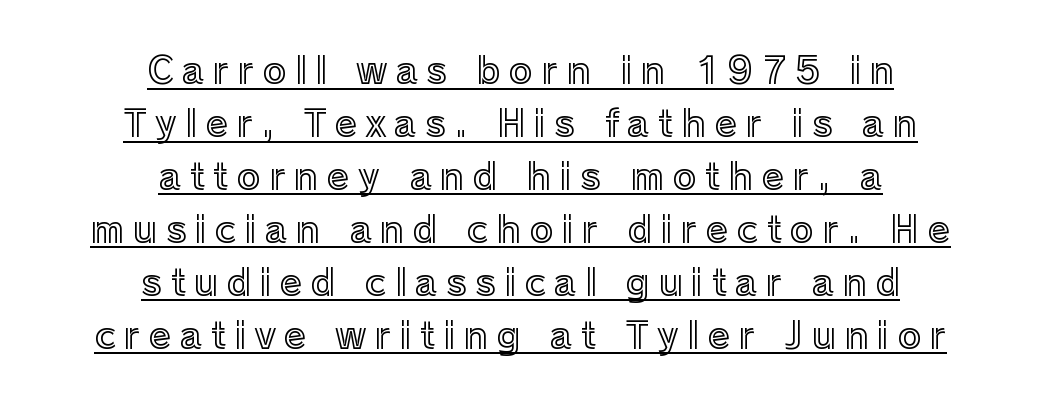
{"italic": "no", "width": "normal", "x_height": "medium", "monospaced": "no", "underline": "yes", "align": "center", "line_spacing": "normal", "line_spacing_ratio": 1.47, "letter_spacing": "wide", "letter_spacing_em": 0.24, "glyph_px": 36}
